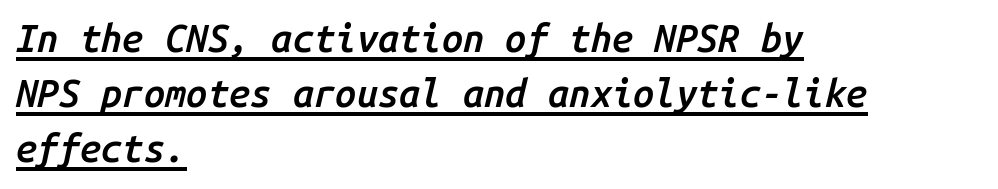
A typesetter would call this zero additional tracking. The sample has been set in demibold, a notch under bold. The vertical gap from one line to the next is medium. Do the characters align in a grid? Yes, the font is monospaced. These lines stack with their left ends in a neat column. The rendered words wear a rule along their underside.
